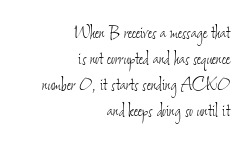
Observe the ordinary spacing: letters are neighbours, not strangers. Unbolded letterforms with no extra heft. Descenders hang freely into open space. Short and long lines alike share a common ending point at right.
